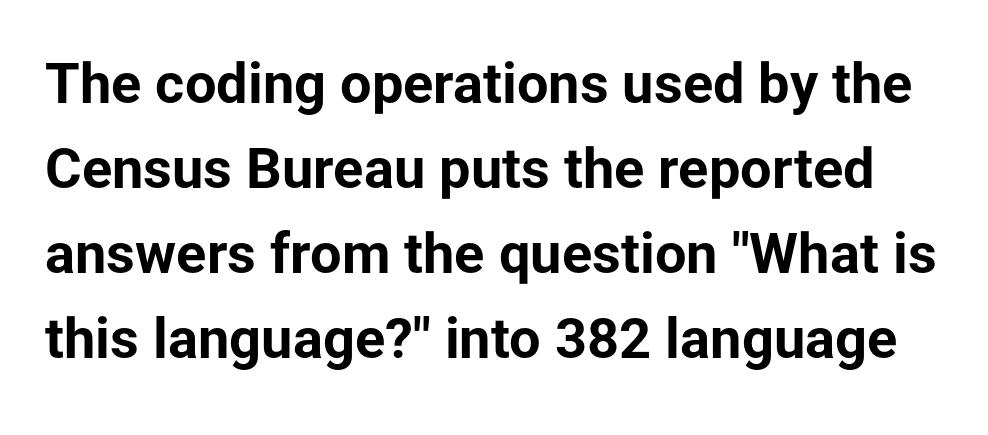
{"serif": "no", "italic": "no", "bold": "yes", "weight": "bold", "width": "normal", "stroke_contrast": "low", "x_height": "medium", "monospaced": "no", "underline": "no", "line_spacing": "normal", "line_spacing_ratio": 1.52, "letter_spacing": "normal", "letter_spacing_em": 0.0, "glyph_px": 56}
